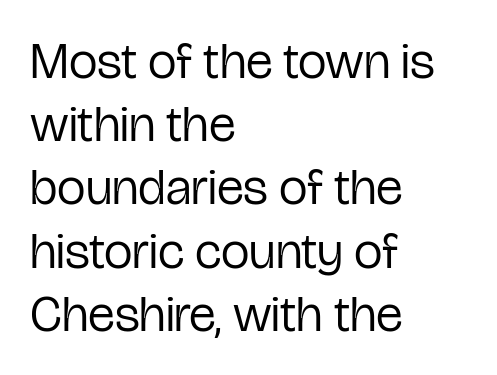
{"serif": "no", "italic": "no", "bold": "no", "weight": "regular", "width": "condensed", "stroke_contrast": "low", "x_height": "medium", "monospaced": "no", "underline": "no", "align": "left", "line_spacing_ratio": 1.24, "letter_spacing": "normal", "letter_spacing_em": 0.0, "glyph_px": 51}
